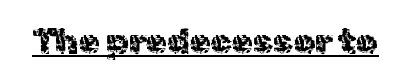
Q: Is the text italic (slanted)? A: No, it is upright.
Q: Is the typeface a serif or a sans-serif typeface? A: Sans-serif.
Q: Is the text underlined? A: Yes.
Q: Is the spacing between letters normal or unusually wide? A: Normal.
Q: Width (condensed, normal, or wide)? A: Normal.
Q: x-height? A: Medium.
Q: Monospaced? A: No.
